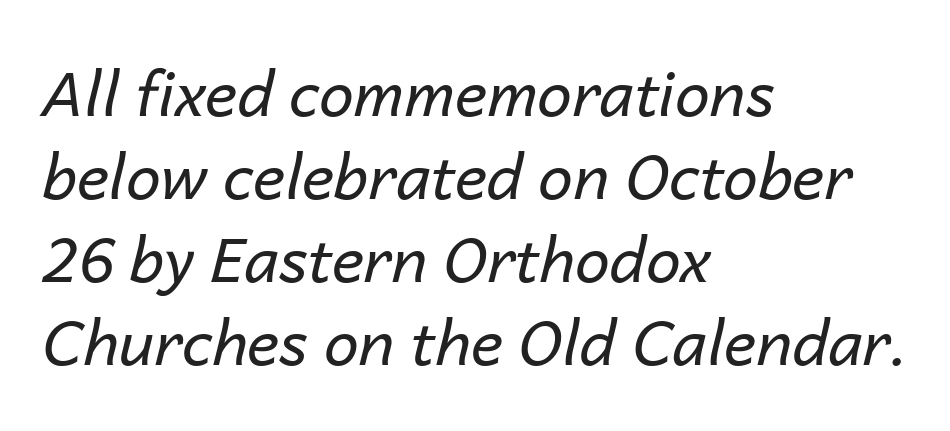
{"italic": "yes", "lean": "right", "slant_degrees": 14, "bold": "no", "weight": "regular", "width": "normal", "stroke_contrast": "low", "x_height": "medium", "monospaced": "no", "underline": "no", "align": "left", "line_spacing": "normal", "line_spacing_ratio": 1.34, "letter_spacing": "normal", "letter_spacing_em": 0.0, "glyph_px": 62}
